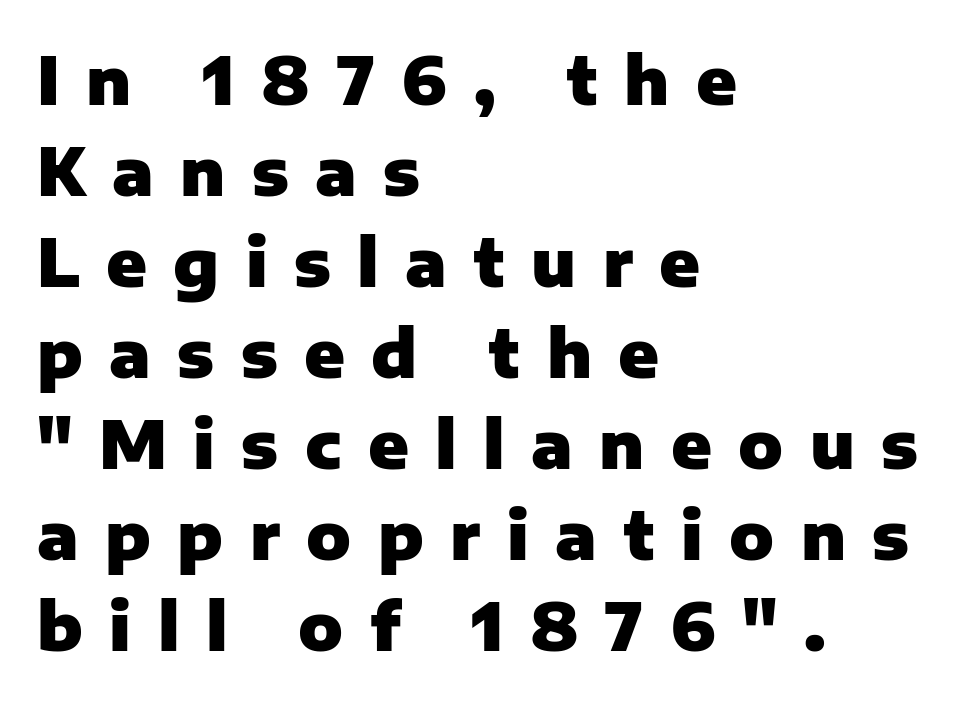
Line beginnings align vertically; line endings do not. The axis of the letterforms is exactly vertical. Plain, unruled lines of type. Letterform terminals end flat and unadorned throughout the passage. Typographic density is high because the face is bold.
